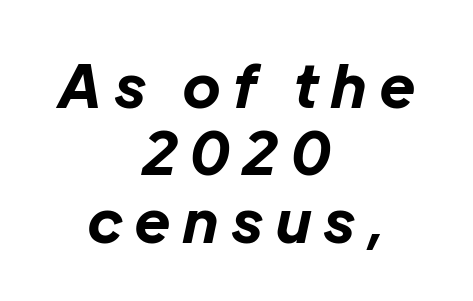
The image shows 59 px bold type, italic (leaning right); set centered, tight line spacing (1.14x), unusually wide letter spacing (+0.23 em), not underlined; low stroke contrast and a medium x-height.
